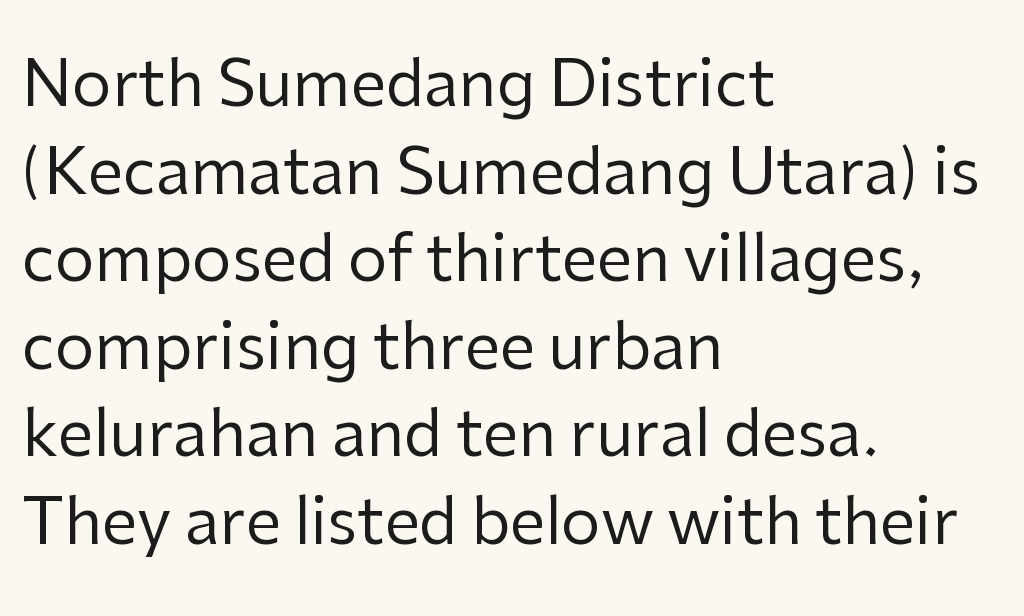
Does the leading feel generous? No, just average. Descenders hang freely into open space. The typography opts for an upright posture over an oblique one. One-word summary of the alignment: left. Character widths vary here, with narrow letters taking less room than wide ones. Words appear dense and cohesive because spacing is normal.
